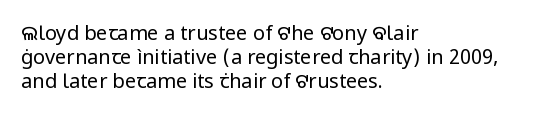
Descenders are the only things crossing below the line. Letters have the restrained weight of plain body copy at most. Where is the straight margin? On the left. Between one letter and the next there's only the usual sliver of space.
